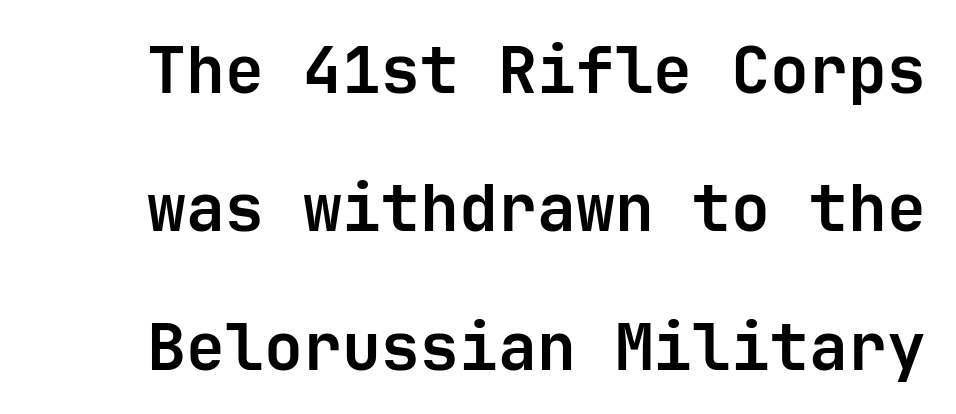
Q: Is the text bold? A: Yes.
Q: Is the text italic (slanted)? A: No, it is upright.
Q: Is the typeface a serif or a sans-serif typeface? A: Sans-serif.
Q: Is the text underlined? A: No.
Q: Is the spacing between letters normal or unusually wide? A: Normal.
Q: Is the spacing between lines tight, normal or loose? A: Loose.
Q: Width (condensed, normal, or wide)? A: Normal.
Q: Stroke contrast? A: Low.
Q: x-height? A: Medium.
